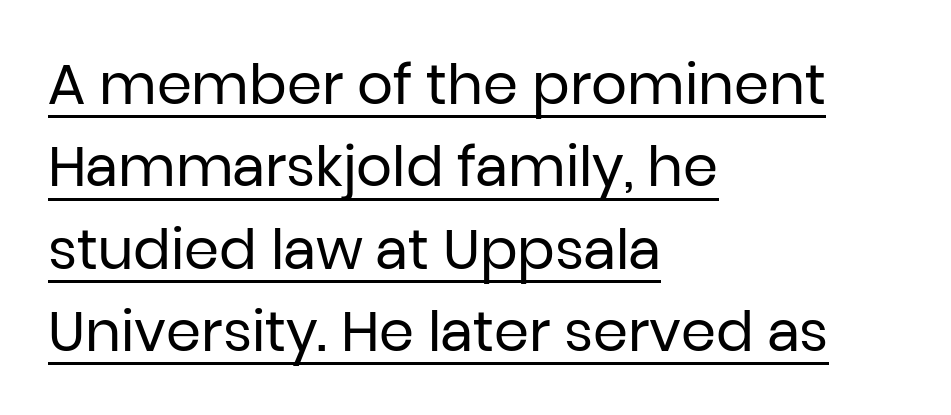
Q: Is the text bold? A: No.
Q: Is the text italic (slanted)? A: No, it is upright.
Q: Is the typeface a serif or a sans-serif typeface? A: Sans-serif.
Q: Is the text underlined? A: Yes.
Q: How is the paragraph aligned? A: Left-aligned.
Q: Is the spacing between letters normal or unusually wide? A: Normal.
Q: Is the spacing between lines tight, normal or loose? A: Normal.
Q: Width (condensed, normal, or wide)? A: Normal.
Q: Stroke contrast? A: Low.
Q: x-height? A: Medium.
Q: Monospaced? A: No.
